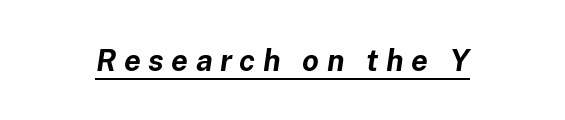
The image shows 30 px bold type, italic (leaning right); set unusually wide letter spacing (+0.25 em), underlined; low stroke contrast and a medium x-height.
